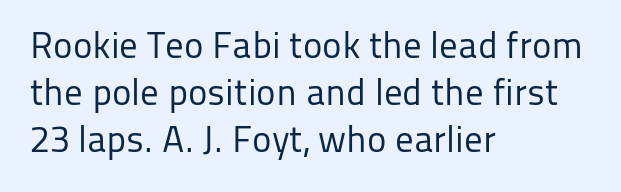
The passage shown is typed in a proportional face where columns would drift. Notice how the stems are strictly vertical — no italics here. The foot of each line stays bare and open. The font is comparable to plain body text, perhaps lighter.
